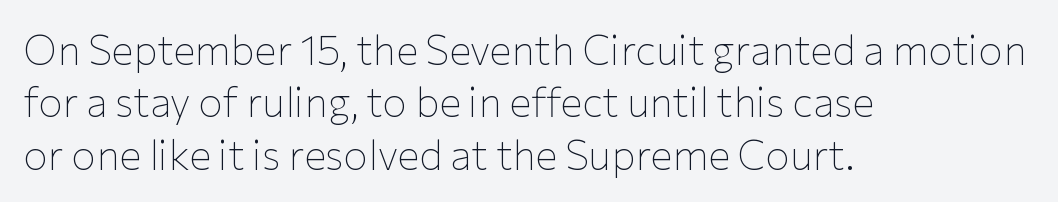
The image shows 41 px thin sans-serif type, upright; set left-aligned, normal line spacing (1.28x), normal letter spacing, not underlined; low stroke contrast and a medium x-height.
